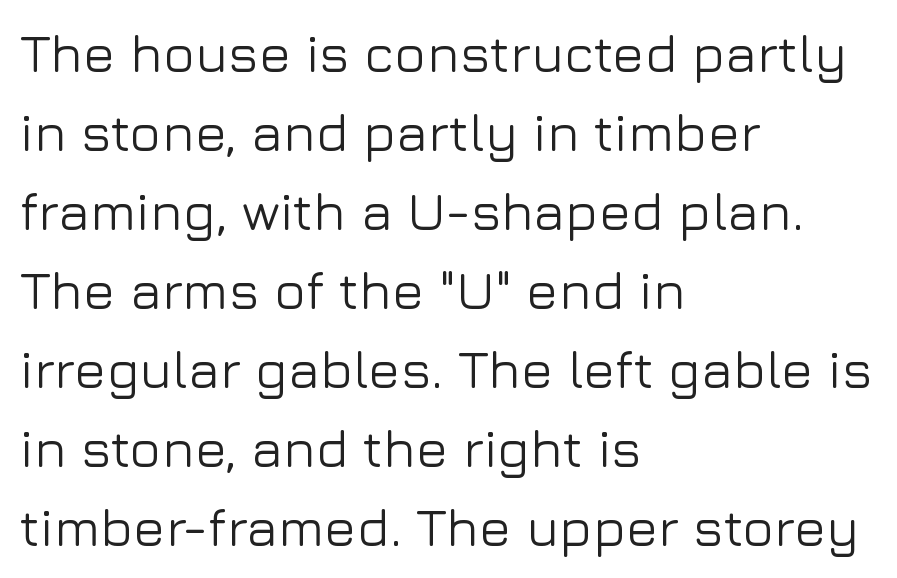
The image shows 53 px sans-serif type, upright; set left-aligned, normal line spacing (1.49x), normal letter spacing, not underlined; low stroke contrast and a medium x-height.
